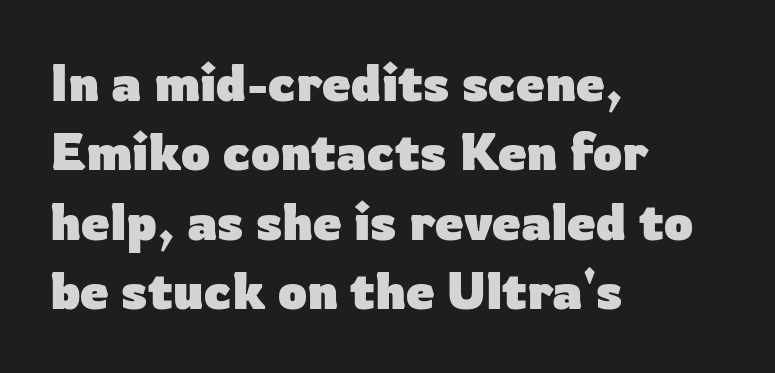
The lettering holds an erect, upright posture throughout. Students, note that the glyphs here touch the page at normal intervals. The words here are not underlined. Each letter's strokes conclude bluntly, with no projecting serifs. You could not count columns in this text — the font is proportionally spaced. In terms of leading, this rendering sits right in the middle.
